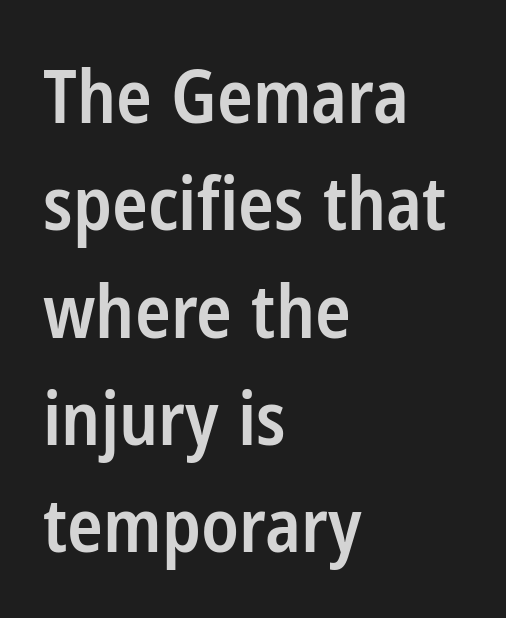
Q: Is the text bold? A: Semi-bold.
Q: Is the text italic (slanted)? A: No, it is upright.
Q: Is the typeface a serif or a sans-serif typeface? A: Sans-serif.
Q: Is the text underlined? A: No.
Q: How is the paragraph aligned? A: Left-aligned.
Q: Is the spacing between letters normal or unusually wide? A: Normal.
Q: Is the spacing between lines tight, normal or loose? A: Normal.
Q: Width (condensed, normal, or wide)? A: Condensed.
Q: Stroke contrast? A: Low.
Q: x-height? A: Medium.
Q: Monospaced? A: No.
